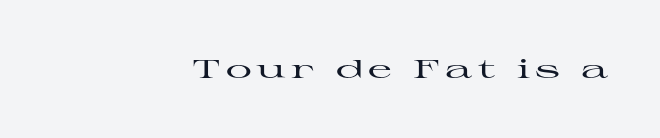
Q: Is the text italic (slanted)? A: No, it is upright.
Q: Is the text underlined? A: No.
Q: How is the paragraph aligned? A: Right-aligned.
Q: Is the spacing between letters normal or unusually wide? A: Unusually wide.
